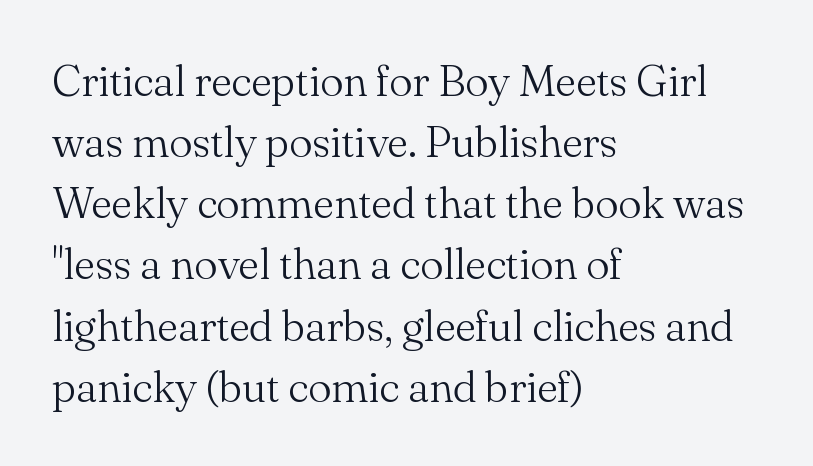
Each word holds together tightly as a unit, with standard inter-letter gaps. No letter is thick-stroked: the sample isn't bold. The letters stand upright; this is a roman face. Does the type have serifs? Yes, each stem ends in a small foot.
